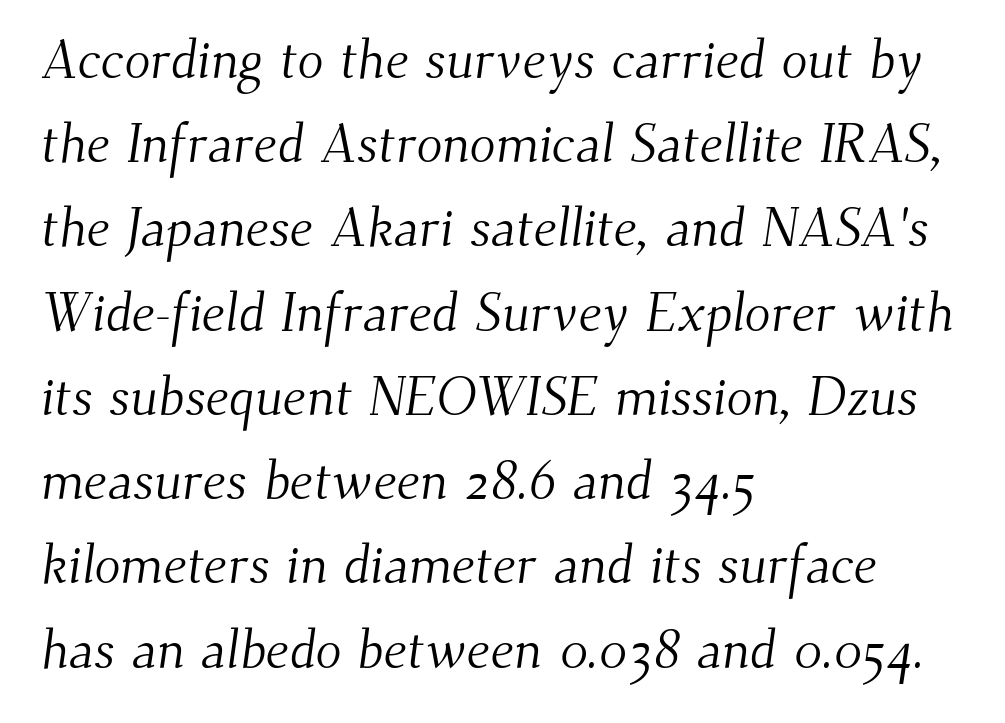
{"serif": "yes", "bold": "no", "weight": "light", "width": "normal", "stroke_contrast": "medium", "x_height": "small", "monospaced": "no", "underline": "no", "align": "left", "line_spacing": "normal", "line_spacing_ratio": 1.56, "letter_spacing": "normal", "letter_spacing_em": 0.0, "glyph_px": 54}
